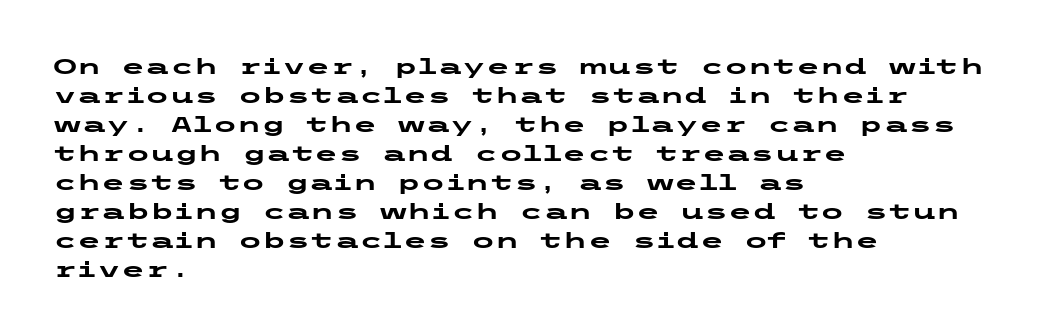
I'd describe the lettering as bold — thick and assertive. Line starts are locked; line ends wander. Nope, not italic — everything's standing straight. Only glyphs here, with clear space below each row.
